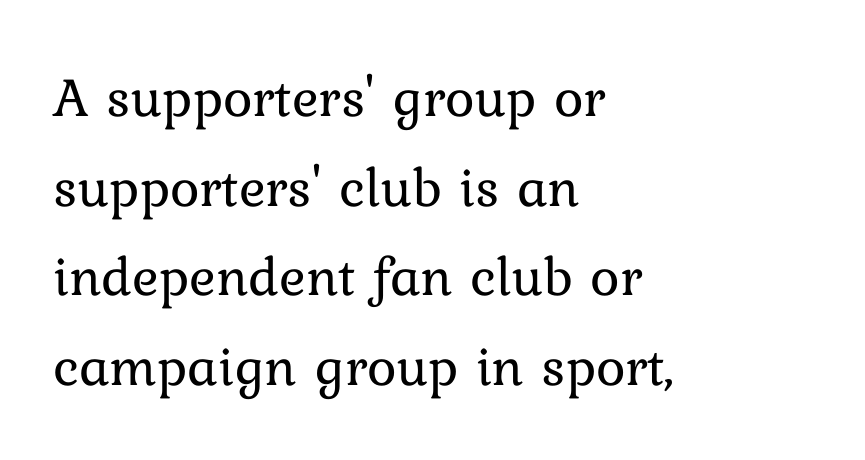
Q: Is the text bold? A: No.
Q: Is the text italic (slanted)? A: No, it is upright.
Q: Is the text underlined? A: No.
Q: How is the paragraph aligned? A: Left-aligned.
Q: Is the spacing between letters normal or unusually wide? A: Normal.
Q: Is the spacing between lines tight, normal or loose? A: Normal.
Q: Width (condensed, normal, or wide)? A: Normal.
Q: Stroke contrast? A: Low.
Q: x-height? A: Medium.
Q: Monospaced? A: No.
